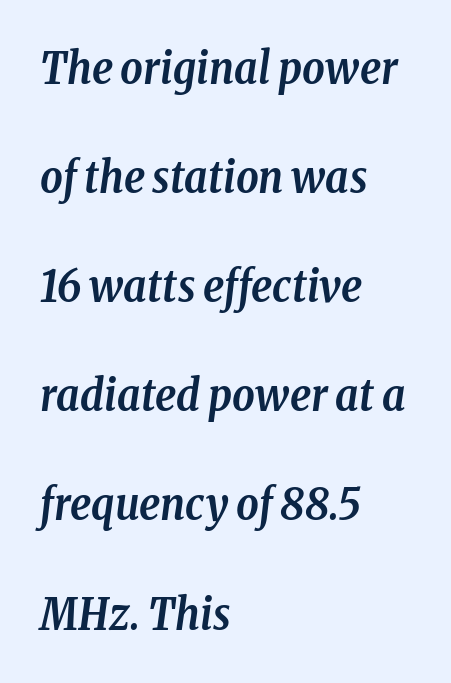
The image shows 44 px semibold, condensed serif type, italic (leaning right); set left-aligned, loose line spacing (2.48x), normal letter spacing, not underlined; low stroke contrast and a medium x-height.
